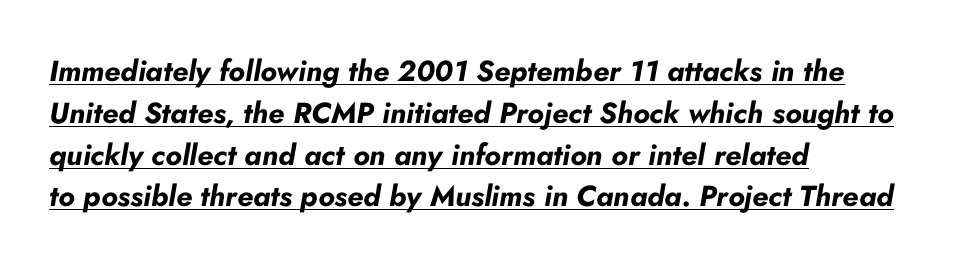
The image shows 29 px bold type, italic (leaning right); set left-aligned, normal line spacing (1.44x), normal letter spacing, underlined; low stroke contrast and a small x-height.
